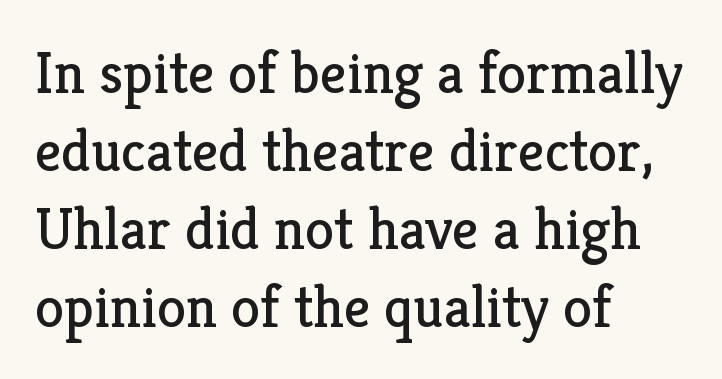
The image shows 59 px regular-weight serif type, upright; set left-aligned, normal line spacing (1.32x), normal letter spacing, not underlined; low stroke contrast and a medium x-height.
